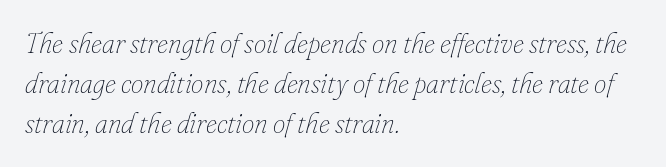
The image shows 28 px thin type, italic (leaning right); set left-aligned, normal line spacing (1.43x), normal letter spacing, not underlined; low stroke contrast and a small x-height.
